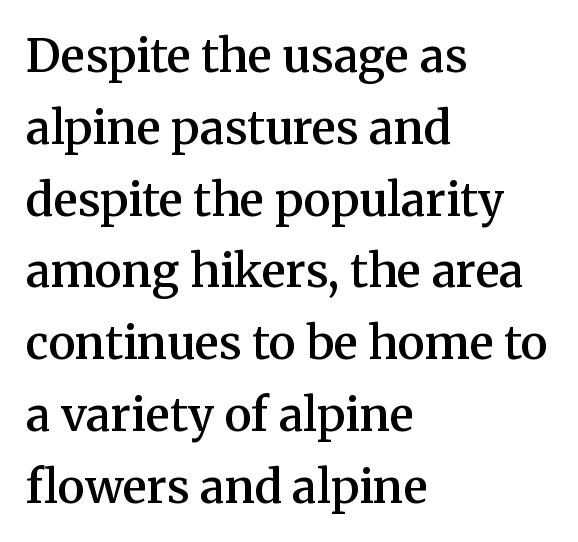
The image shows 46 px semibold serif type, upright; set left-aligned, normal line spacing (1.56x), normal letter spacing, not underlined; medium stroke contrast and a medium x-height.
